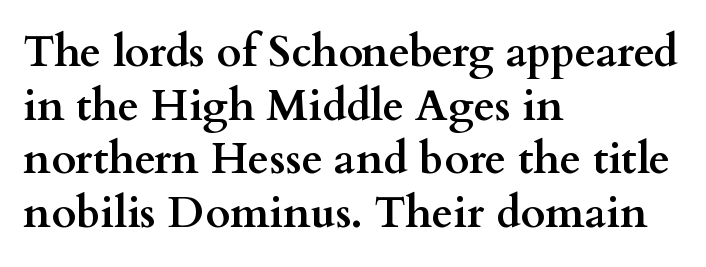
Q: Is the text bold? A: Yes.
Q: Is the text italic (slanted)? A: No, it is upright.
Q: Is the typeface a serif or a sans-serif typeface? A: Serif.
Q: Is the text underlined? A: No.
Q: How is the paragraph aligned? A: Left-aligned.
Q: Is the spacing between letters normal or unusually wide? A: Normal.
Q: Is the spacing between lines tight, normal or loose? A: Normal.
Q: Width (condensed, normal, or wide)? A: Wide.
Q: Stroke contrast? A: Medium.
Q: x-height? A: Small.
Q: Monospaced? A: No.
